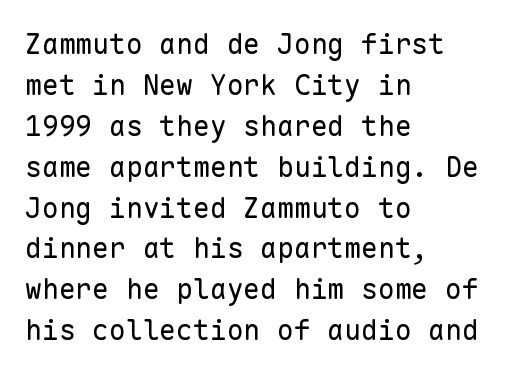
{"serif": "no", "italic": "no", "bold": "no", "weight": "regular", "width": "normal", "stroke_contrast": "low", "x_height": "medium", "monospaced": "yes", "underline": "no", "align": "left", "line_spacing": "normal", "line_spacing_ratio": 1.46, "letter_spacing": "normal", "letter_spacing_em": 0.0, "glyph_px": 28}
